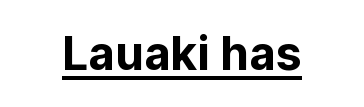
Q: Is the text bold? A: Yes.
Q: Is the text italic (slanted)? A: No, it is upright.
Q: Is the typeface a serif or a sans-serif typeface? A: Sans-serif.
Q: Is the text underlined? A: Yes.
Q: Is the spacing between letters normal or unusually wide? A: Normal.
Q: Width (condensed, normal, or wide)? A: Normal.
Q: Stroke contrast? A: Low.
Q: x-height? A: Medium.
Q: Monospaced? A: No.
